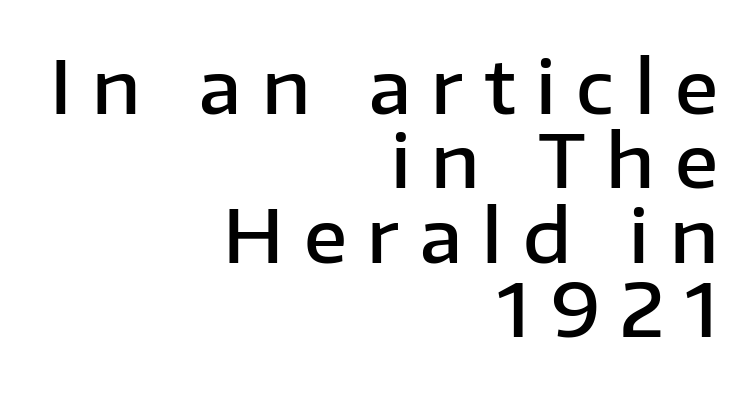
Style check: upright. Each glyph is drawn with semibold strokes, heavier than normal yet not fully bold. Alignment: flush right. Regarding leading, the lines here are crowded together. Nothing sits at the stroke ends, so this counts as sans-serif. Glyph-to-glyph distance is far greater than everyday printed text.
